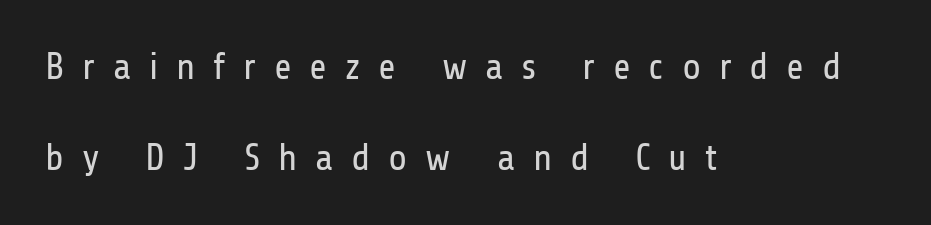
{"serif": "no", "italic": "no", "bold": "no", "weight": "regular", "width": "condensed", "stroke_contrast": "low", "x_height": "medium", "monospaced": "no", "underline": "no", "align": "left", "line_spacing": "loose", "line_spacing_ratio": 2.39, "letter_spacing": "wide", "letter_spacing_em": 0.47, "glyph_px": 38}
